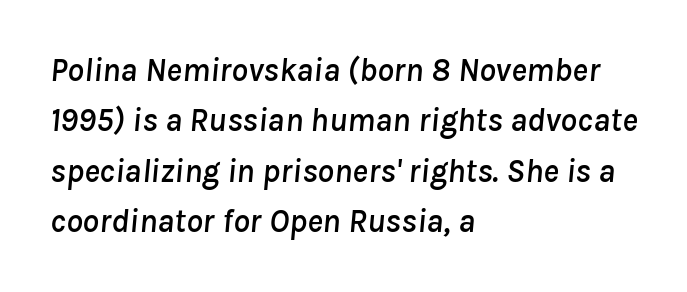
{"italic": "yes", "lean": "right", "slant_degrees": 8, "width": "normal", "stroke_contrast": "low", "x_height": "medium", "monospaced": "no", "underline": "no", "align": "left", "line_spacing": "normal", "line_spacing_ratio": 1.53, "letter_spacing": "normal", "letter_spacing_em": 0.0, "glyph_px": 33}
